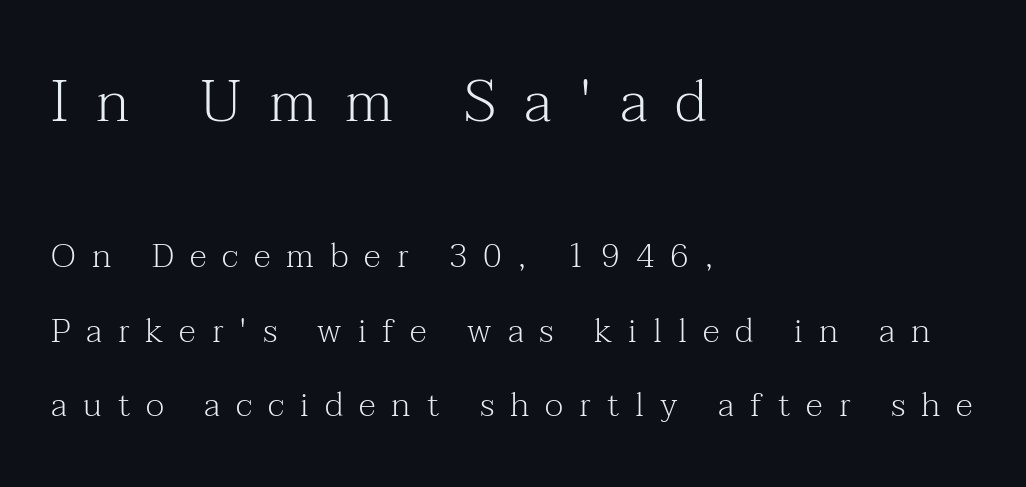
{"serif": "yes", "italic": "no", "bold": "no", "weight": "light", "width": "normal", "stroke_contrast": "medium", "x_height": "medium", "monospaced": "no", "underline": "no", "align": "left", "line_spacing": "loose", "line_spacing_ratio": 2.19, "letter_spacing": "wide", "letter_spacing_em": 0.47, "larger_block": "first", "size_ratio": 1.74, "glyph_px": 59}
